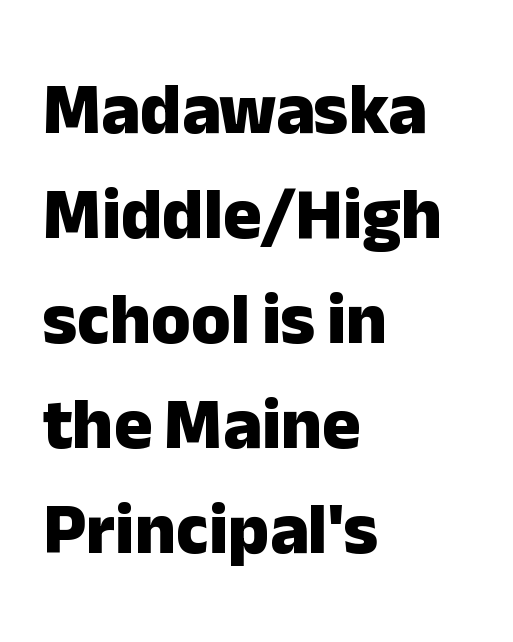
The image shows 72 px heavy sans-serif type, upright; set left-aligned, normal line spacing (1.46x), normal letter spacing, not underlined; low stroke contrast and a medium x-height.
